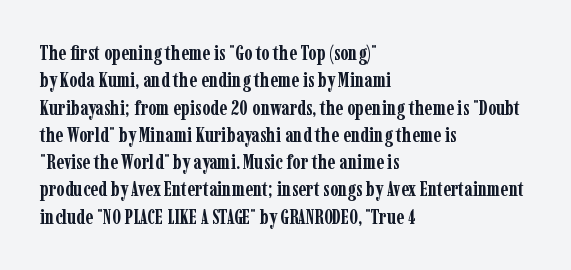
Q: Is the text bold? A: Yes.
Q: Is the text italic (slanted)? A: No, it is upright.
Q: Is the text underlined? A: No.
Q: How is the paragraph aligned? A: Left-aligned.
Q: Is the spacing between letters normal or unusually wide? A: Normal.
Q: Is the spacing between lines tight, normal or loose? A: Normal.
